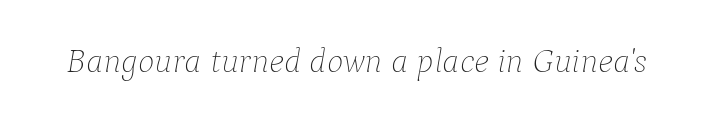
The image shows 35 px thin type, italic (leaning right); set normal letter spacing, not underlined; low stroke contrast and a medium x-height.
